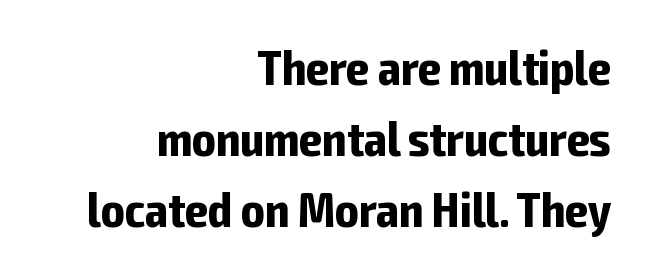
Q: Is the text bold? A: Yes.
Q: Is the text italic (slanted)? A: No, it is upright.
Q: Is the typeface a serif or a sans-serif typeface? A: Sans-serif.
Q: Is the text underlined? A: No.
Q: How is the paragraph aligned? A: Right-aligned.
Q: Is the spacing between letters normal or unusually wide? A: Normal.
Q: Is the spacing between lines tight, normal or loose? A: Normal.
Q: Width (condensed, normal, or wide)? A: Condensed.
Q: Stroke contrast? A: Low.
Q: x-height? A: Medium.
Q: Monospaced? A: No.
